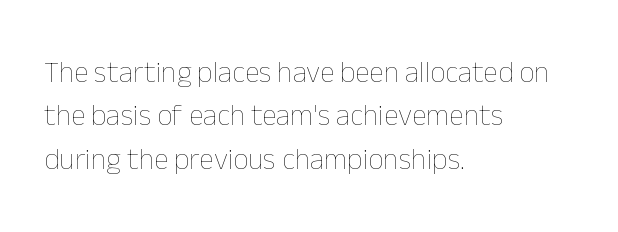
The image shows 30 px thin type, upright; set left-aligned, normal line spacing (1.45x), normal letter spacing, not underlined; low stroke contrast and a medium x-height.
